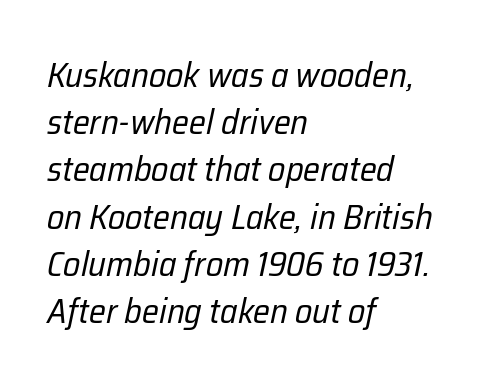
The image shows 35 px regular-weight, condensed type, italic (leaning right); set left-aligned, normal line spacing (1.35x), normal letter spacing, not underlined; low stroke contrast and a medium x-height.
